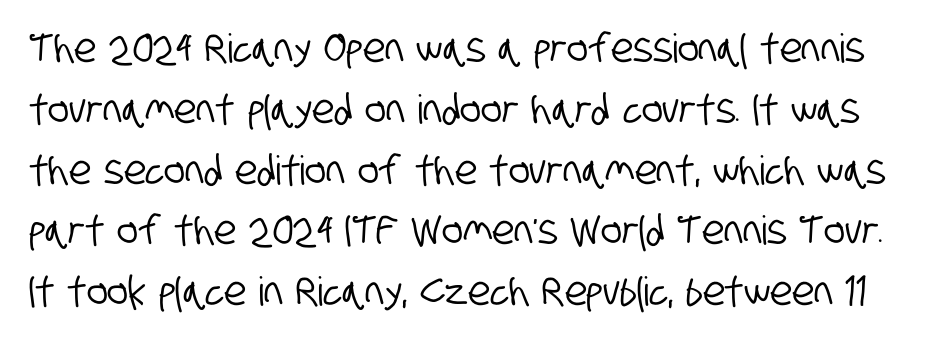
The passage shown has conventional tracking throughout. Reading down the column, the eye jumps a familiar distance to each next line. Only glyphs here, with clear space below each row. Varying glyph widths throughout — classic text-font behaviour. Look at the bottom of the vertical strokes: they stop flat, with no serifs.
